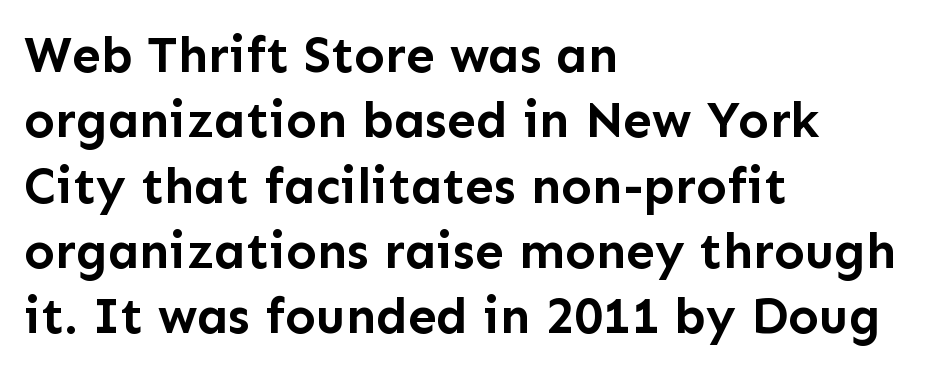
{"serif": "no", "italic": "no", "bold": "yes", "weight": "semibold", "width": "normal", "stroke_contrast": "low", "x_height": "medium", "monospaced": "no", "underline": "no", "align": "left", "line_spacing": "normal", "line_spacing_ratio": 1.28, "letter_spacing": "normal", "letter_spacing_em": 0.0, "glyph_px": 51}
